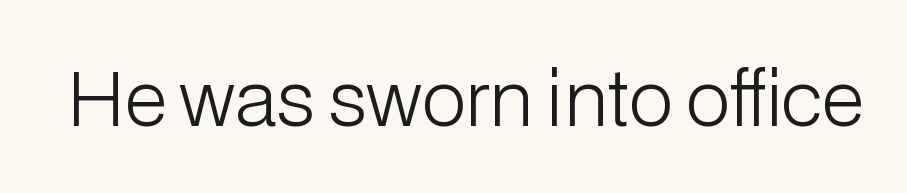
Characters follow at the spacing the type designer built in. Descenders are the only things crossing below the line. The axis of the letterforms is exactly vertical. In terms of letterform style, serifs are entirely absent.
